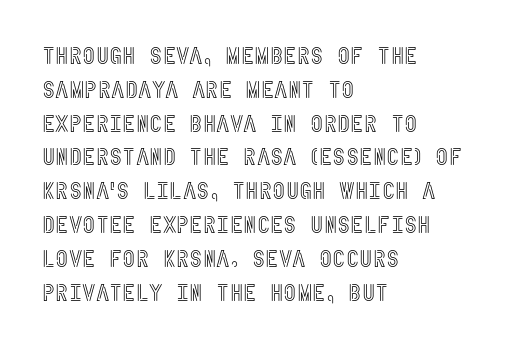
Left-aligned paragraph, ragged on the right. Compared with typical body copy, the letter spacing here is the same. A roman cut, with each character standing at attention. Baseline-to-baseline distance is the conventional proportion of letter height. The string is rendered with underlining switched off.
